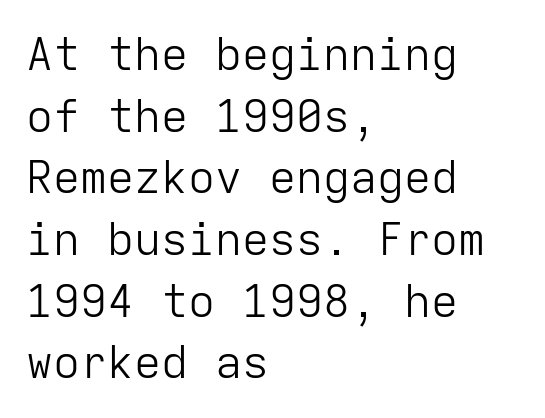
Q: Is the text bold? A: No.
Q: Is the text italic (slanted)? A: No, it is upright.
Q: Is the typeface a serif or a sans-serif typeface? A: Sans-serif.
Q: Is the text underlined? A: No.
Q: How is the paragraph aligned? A: Left-aligned.
Q: Is the spacing between letters normal or unusually wide? A: Normal.
Q: Is the spacing between lines tight, normal or loose? A: Normal.
Q: Width (condensed, normal, or wide)? A: Normal.
Q: Stroke contrast? A: Low.
Q: x-height? A: Medium.
Q: Monospaced? A: Yes.
